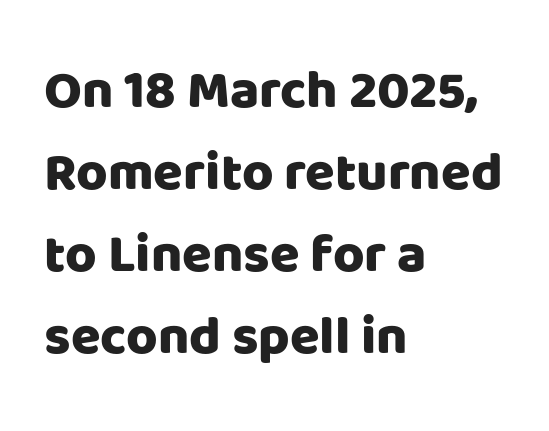
Q: Is the text bold? A: Yes.
Q: Is the text italic (slanted)? A: No, it is upright.
Q: Is the typeface a serif or a sans-serif typeface? A: Sans-serif.
Q: Is the text underlined? A: No.
Q: How is the paragraph aligned? A: Left-aligned.
Q: Is the spacing between letters normal or unusually wide? A: Normal.
Q: Is the spacing between lines tight, normal or loose? A: Normal.
Q: Width (condensed, normal, or wide)? A: Normal.
Q: Stroke contrast? A: Low.
Q: x-height? A: Large.
Q: Monospaced? A: No.
